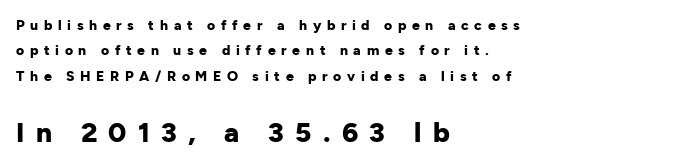
The compositor pushed each line to the left boundary. A dark, heavy texture on the line: the type is bold. Type without underlining. Font category for this specimen: sans-serif. In this sample the second text group is rendered at the bigger scale.
